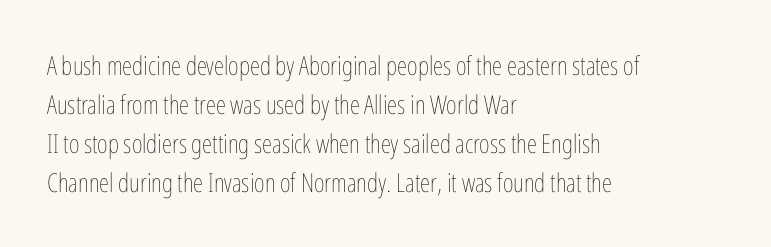
Q: Is the text bold? A: No.
Q: Is the text italic (slanted)? A: No, it is upright.
Q: Is the text underlined? A: No.
Q: How is the paragraph aligned? A: Left-aligned.
Q: Is the spacing between letters normal or unusually wide? A: Normal.
Q: Is the spacing between lines tight, normal or loose? A: Normal.
